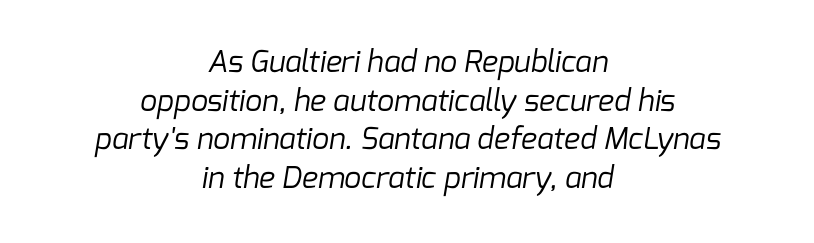
Q: Is the text bold? A: No.
Q: Is the typeface a serif or a sans-serif typeface? A: Sans-serif.
Q: Is the text underlined? A: No.
Q: How is the paragraph aligned? A: Centered.
Q: Is the spacing between letters normal or unusually wide? A: Normal.
Q: Is the spacing between lines tight, normal or loose? A: Normal.
Q: Width (condensed, normal, or wide)? A: Normal.
Q: Stroke contrast? A: Low.
Q: x-height? A: Medium.
Q: Monospaced? A: No.
